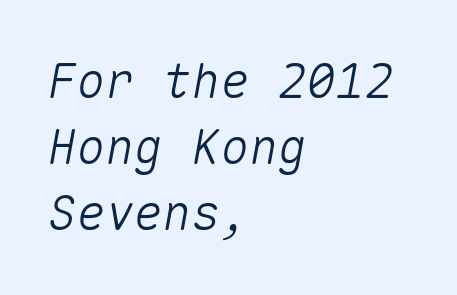
The image shows 48 px text type, italic (leaning right), monospaced; set left-aligned, normal line spacing (1.38x), normal letter spacing, not underlined; medium stroke contrast and a medium x-height.
